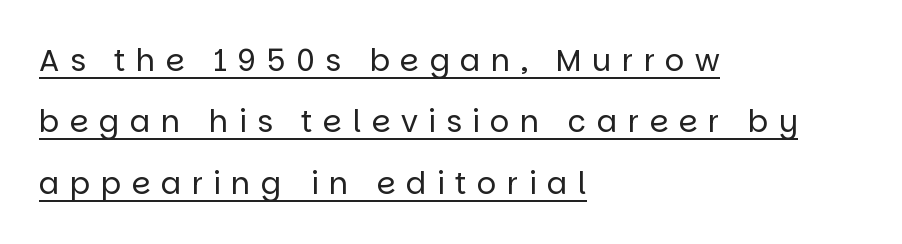
The image shows 30 px regular-weight sans-serif type, upright; set left-aligned, loose line spacing (2.05x), unusually wide letter spacing (+0.35 em), underlined; low stroke contrast and a large x-height.
